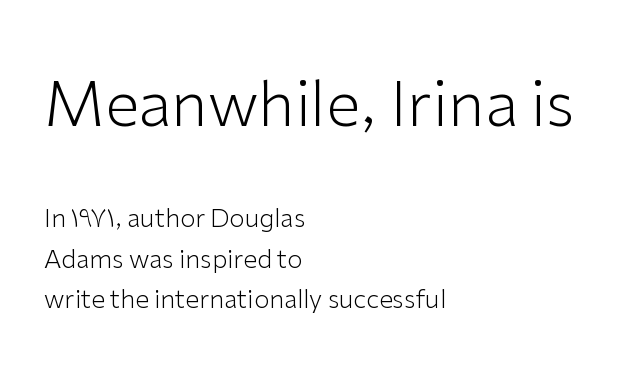
Q: Is the text bold? A: No.
Q: Is the text italic (slanted)? A: No, it is upright.
Q: Is the typeface a serif or a sans-serif typeface? A: Sans-serif.
Q: Is the text underlined? A: No.
Q: How is the paragraph aligned? A: Left-aligned.
Q: Is the spacing between letters normal or unusually wide? A: Normal.
Q: Is the spacing between lines tight, normal or loose? A: Normal.
Q: Which block of text is set in a larger size, the first (top) or the second (bottom)? A: The first (top) one.
Q: Width (condensed, normal, or wide)? A: Normal.
Q: Stroke contrast? A: Low.
Q: x-height? A: Medium.
Q: Monospaced? A: No.
